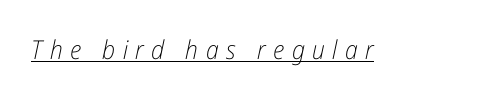
The image shows 26 px text type, italic (leaning right); set unusually wide letter spacing (+0.29 em), underlined.
